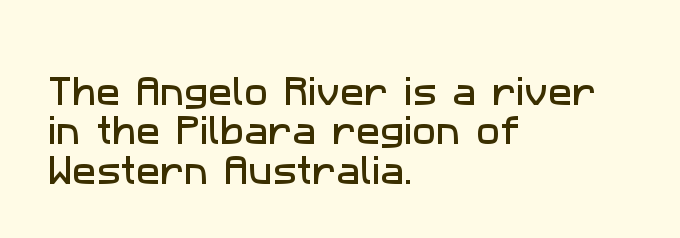
Q: Is the typeface a serif or a sans-serif typeface? A: Sans-serif.
Q: Is the text underlined? A: No.
Q: How is the paragraph aligned? A: Left-aligned.
Q: Is the spacing between letters normal or unusually wide? A: Normal.
Q: Width (condensed, normal, or wide)? A: Normal.
Q: Stroke contrast? A: Low.
Q: x-height? A: Medium.
Q: Monospaced? A: No.
